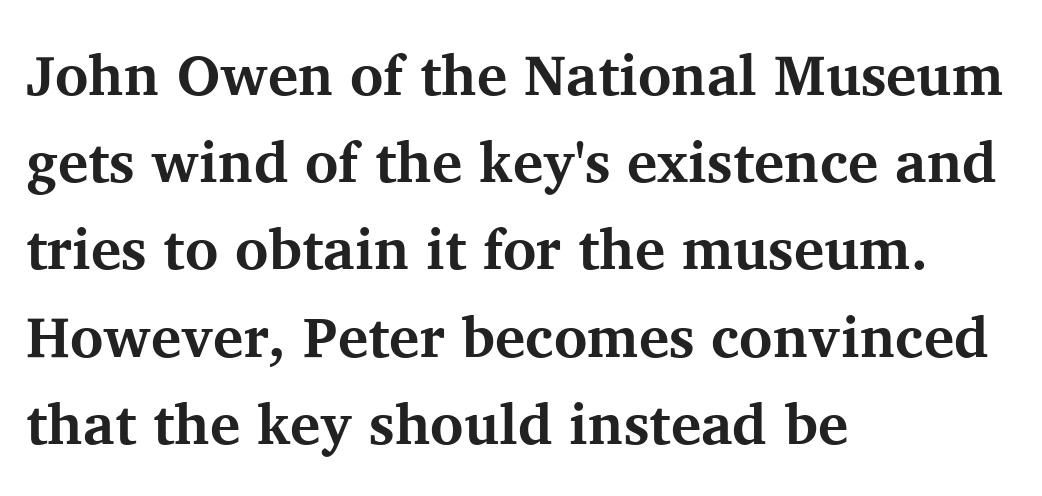
The image shows 57 px bold serif type, upright; set left-aligned, normal line spacing (1.53x), normal letter spacing, not underlined; medium stroke contrast and a medium x-height.
